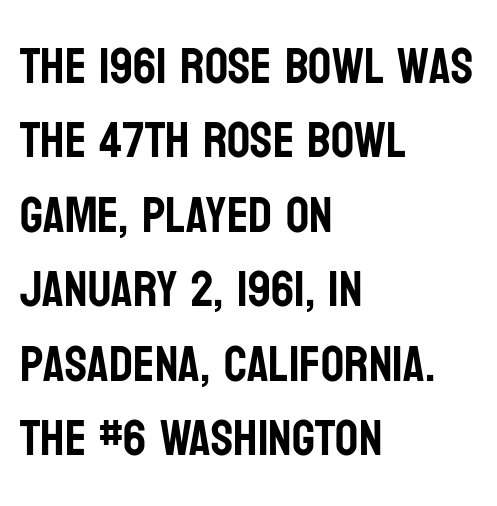
A typesetter would call this proportional, since set widths differ per character. Has an underline been added? It has not. No feet cap the strokes, marking this as sans-serif type. This rendering leaves character spacing at its baseline value. One glance says typical: line gaps are just what's usual. Characters remain perfectly vertical along every line.
